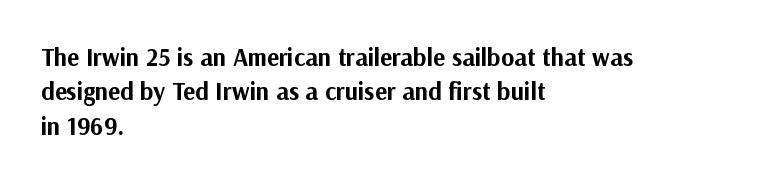
Q: Is the text bold? A: Yes.
Q: Is the text italic (slanted)? A: No, it is upright.
Q: Is the text underlined? A: No.
Q: How is the paragraph aligned? A: Left-aligned.
Q: Is the spacing between letters normal or unusually wide? A: Normal.
Q: Is the spacing between lines tight, normal or loose? A: Normal.
